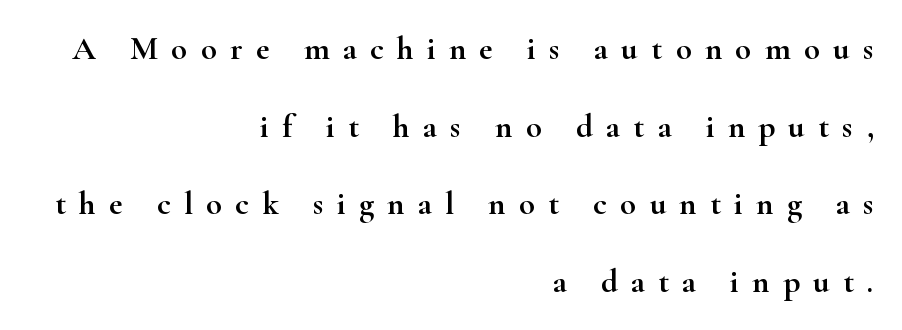
Look at the tracking — it's clearly loosened, letters drifting apart. The specimen reads as upright at a glance. This sample has the flowing, uneven cadence of proportional lettering. The designer went with a serif here, giving each stem small feet. The passage shown is not underscored anywhere.
